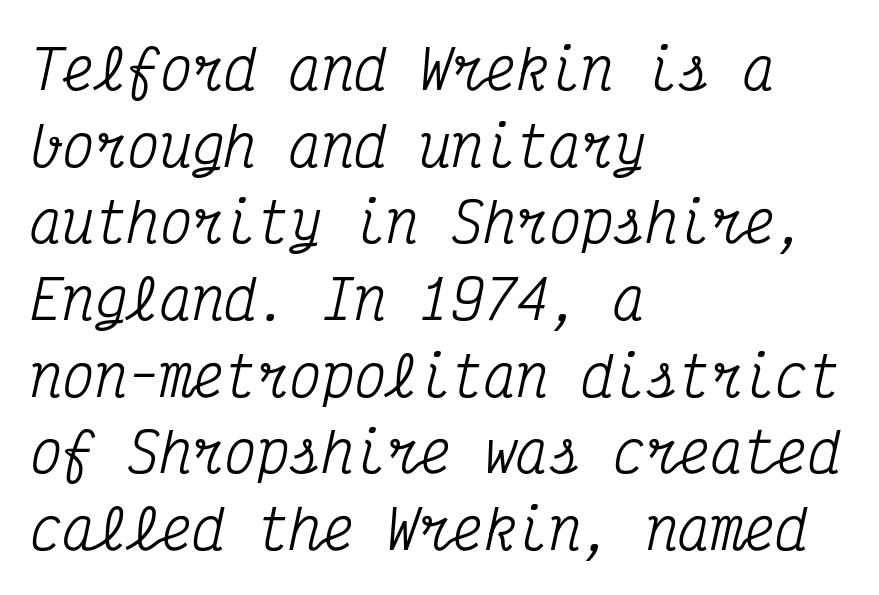
The image shows 54 px condensed serif type, italic (leaning right), monospaced; set left-aligned, normal line spacing (1.42x), normal letter spacing, not underlined; medium stroke contrast and a medium x-height.
